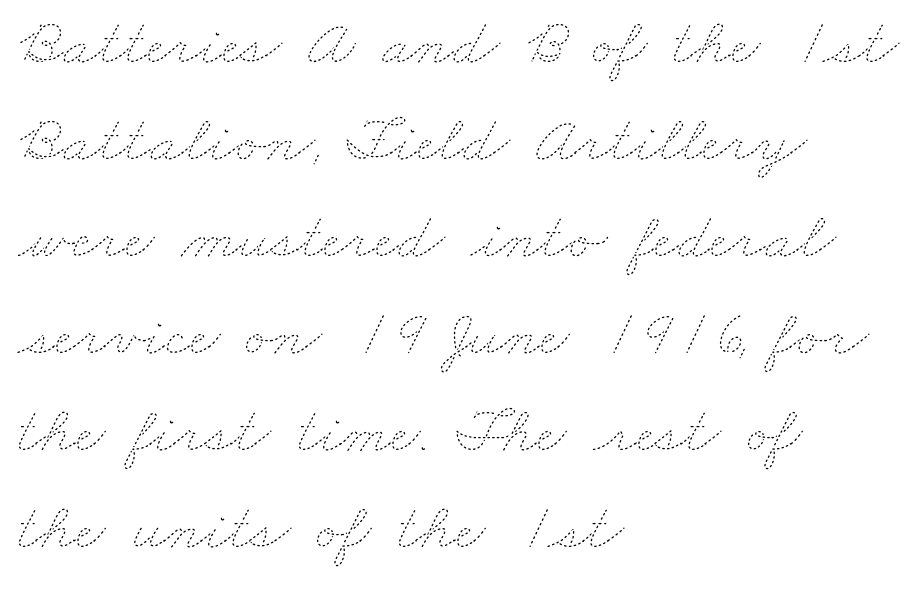
Q: Is the text bold? A: No.
Q: Is the text underlined? A: No.
Q: How is the paragraph aligned? A: Left-aligned.
Q: Is the spacing between letters normal or unusually wide? A: Normal.
Q: Is the spacing between lines tight, normal or loose? A: Normal.
Q: Width (condensed, normal, or wide)? A: Wide.
Q: Stroke contrast? A: Low.
Q: x-height? A: Small.
Q: Monospaced? A: No.
